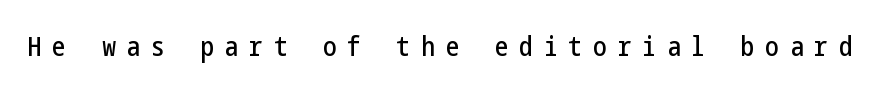
Q: Is the text italic (slanted)? A: No, it is upright.
Q: Is the text underlined? A: No.
Q: Is the spacing between letters normal or unusually wide? A: Unusually wide.
